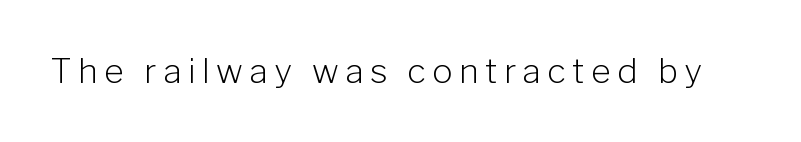
The rendering uses natural spacing where letterforms have individual widths. Nope, no serifs anywhere on these letters. Check under the words: just untouched page. This reads as an unemphasized weight, regular at the heaviest. The lettering stays uniformly vertical, giving the passage a roman look.
